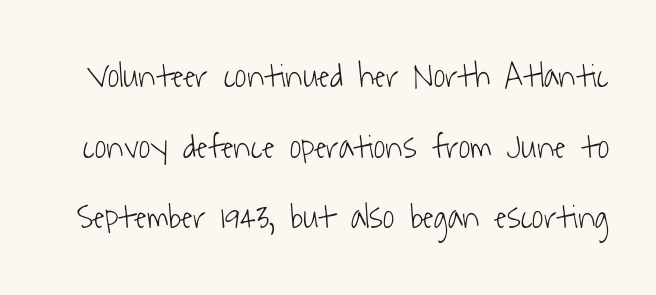
{"serif": "no", "bold": "no", "weight": "light", "width": "condensed", "stroke_contrast": "low", "x_height": "medium", "monospaced": "no", "underline": "no", "line_spacing": "loose", "line_spacing_ratio": 2.02, "letter_spacing": "normal", "letter_spacing_em": 0.0, "glyph_px": 35}
